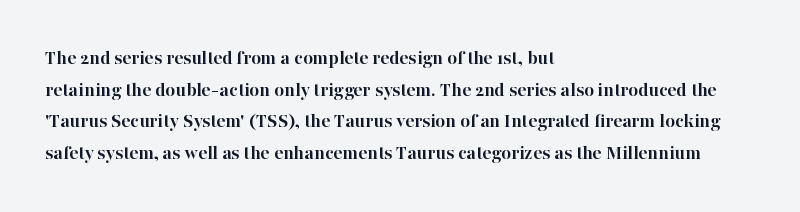
{"italic": "no", "bold": "yes", "underline": "no", "align": "left", "line_spacing": "normal", "line_spacing_ratio": 1.51, "letter_spacing": "normal", "letter_spacing_em": 0.0, "glyph_px": 21}
